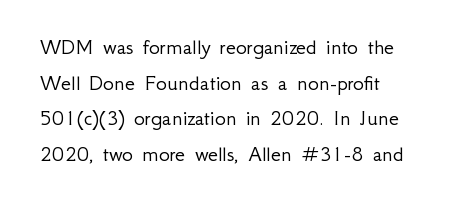
{"italic": "no", "bold": "no", "underline": "no", "align": "left", "line_spacing": "normal", "line_spacing_ratio": 1.55, "letter_spacing": "normal", "letter_spacing_em": 0.0, "glyph_px": 23}
